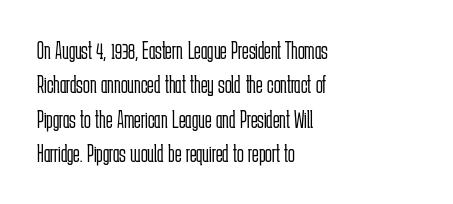
Q: Is the text bold? A: No.
Q: Is the text italic (slanted)? A: No, it is upright.
Q: Is the text underlined? A: No.
Q: How is the paragraph aligned? A: Left-aligned.
Q: Is the spacing between letters normal or unusually wide? A: Normal.
Q: Is the spacing between lines tight, normal or loose? A: Normal.
